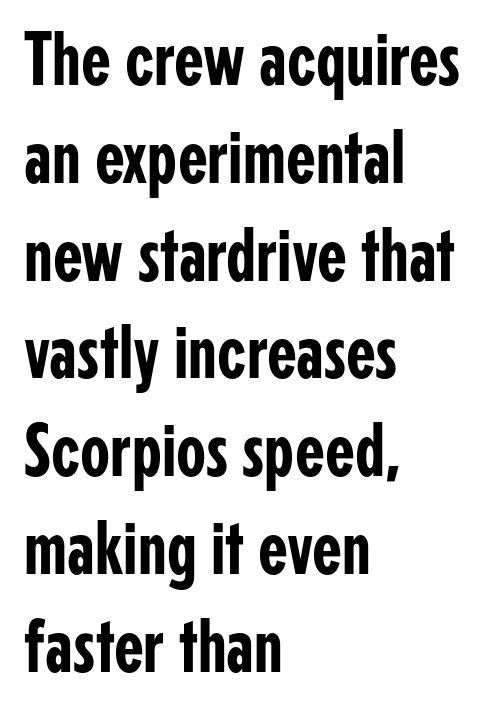
{"serif": "no", "italic": "no", "width": "condensed", "stroke_contrast": "low", "x_height": "medium", "monospaced": "no", "underline": "no", "align": "left", "line_spacing": "normal", "line_spacing_ratio": 1.27, "letter_spacing": "normal", "letter_spacing_em": 0.0, "glyph_px": 77}
